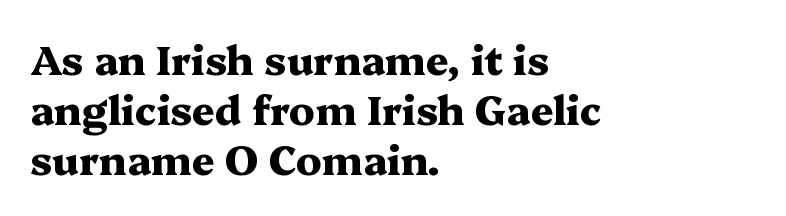
Short and long lines alike share a common starting point at left. The passage shown stacks its lines at a standard gap. This sample has the flowing, uneven cadence of proportional lettering. The typography opts for an upright posture over an oblique one. To sum up the face: it has serifs. Look at the stroke-to-counter ratio: heavy, a bold.
